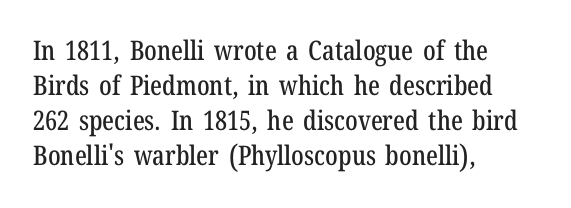
The image shows 27 px text type, upright; set left-aligned, normal line spacing (1.3x), normal letter spacing, not underlined.
